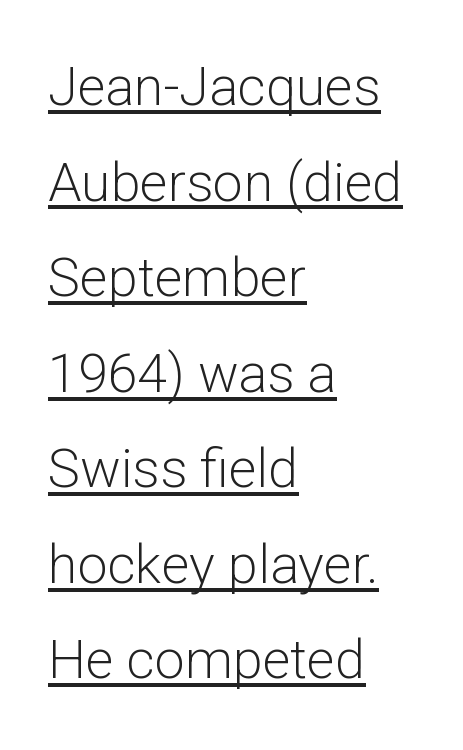
Decoration check: the copy is underlined. Each letter keeps its own natural width here, so spacing adapts to shape. The typesetter chose a ragged-right arrangement here. Note: no serifs on the glyphs. You could call the tracking neutral — neither tight nor loose. Posture: vertical.
